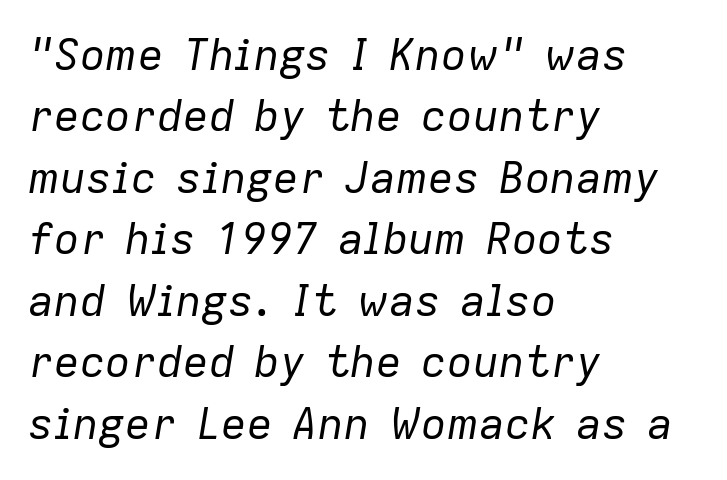
Q: Is the text bold? A: No.
Q: Is the text italic (slanted)? A: Yes, it leans right by about 9 degrees.
Q: Is the text underlined? A: No.
Q: How is the paragraph aligned? A: Left-aligned.
Q: Is the spacing between letters normal or unusually wide? A: Normal.
Q: Is the spacing between lines tight, normal or loose? A: Normal.
Q: Width (condensed, normal, or wide)? A: Normal.
Q: Stroke contrast? A: Low.
Q: x-height? A: Medium.
Q: Monospaced? A: No.
